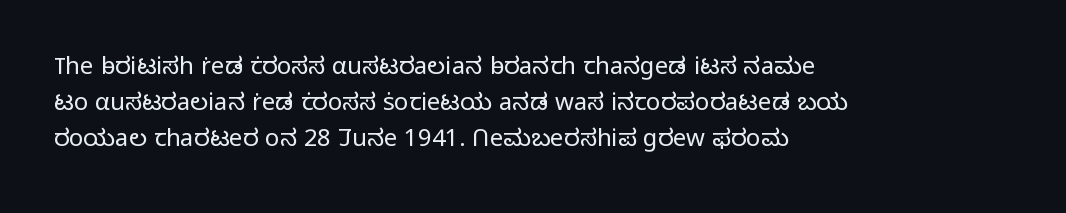
There is no visible air inserted between adjacent glyphs. The rendering anchors every line to the left-hand side. Counters stay open thanks to moderate or lighter strokes. Is there much room between lines? A standard amount, neither cramped nor airy. Type without underlining.
